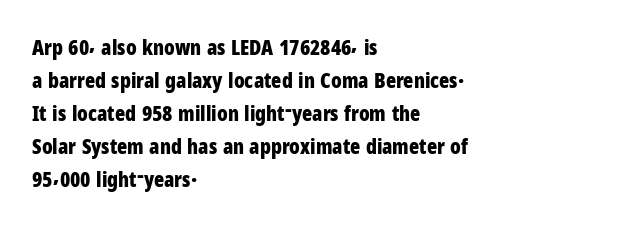
Q: Is the text bold? A: Yes.
Q: Is the text italic (slanted)? A: No, it is upright.
Q: Is the text underlined? A: No.
Q: How is the paragraph aligned? A: Left-aligned.
Q: Is the spacing between letters normal or unusually wide? A: Normal.
Q: Is the spacing between lines tight, normal or loose? A: Normal.
